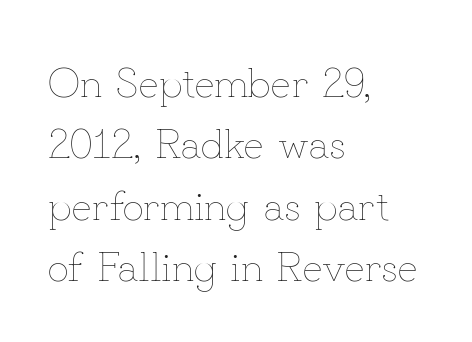
The image shows 42 px thin type, upright; set left-aligned, normal line spacing (1.46x), normal letter spacing, not underlined; low stroke contrast and a small x-height.
